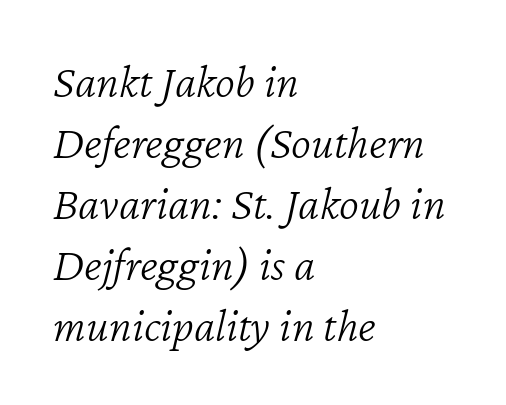
Proportional: the letters do not fall into vertical columns. Line starts are locked; line ends wander. Quick note: italic. This rendering features lettering with no underline.
